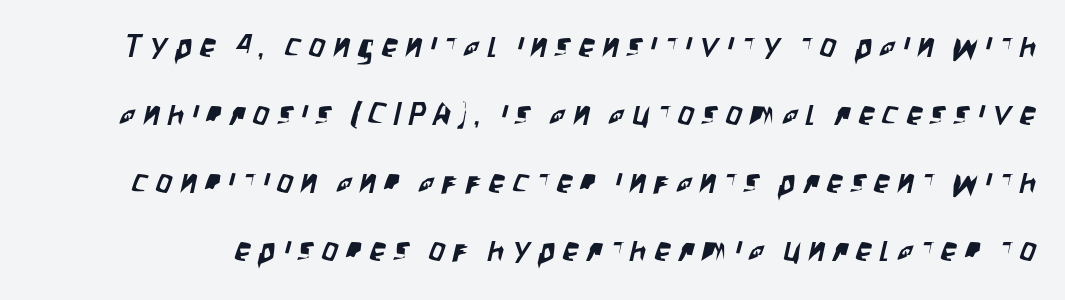
The image shows 32 px condensed sans-serif type; set loose line spacing (2.13x), unusually wide letter spacing (+0.25 em), not underlined; low stroke contrast and a large x-height.
